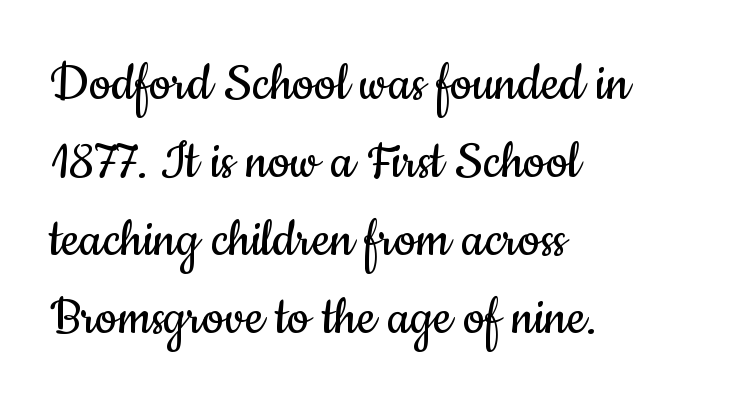
Nobody touched the tracking dial on this one. Check where the strokes stop: nothing finishes them off — pure sans. Clear beneath every line of the passage. Here the designer chose a conventional face with non-uniform glyph widths.
